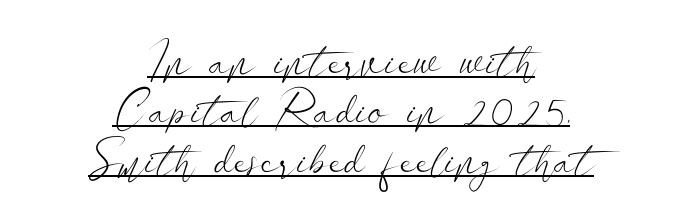
{"serif": "no", "bold": "no", "weight": "light", "width": "wide", "stroke_contrast": "low", "x_height": "small", "monospaced": "no", "underline": "yes", "align": "center", "line_spacing": "tight", "line_spacing_ratio": 1.05, "letter_spacing": "normal", "letter_spacing_em": 0.0, "glyph_px": 47}
